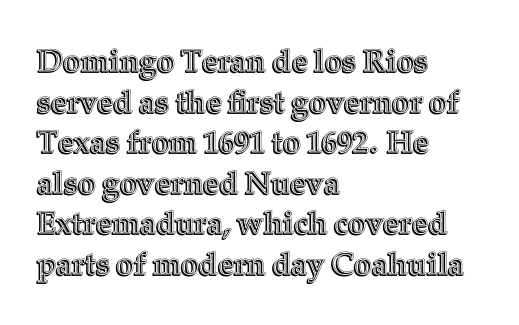
The image shows 31 px text type, upright; set left-aligned, normal line spacing (1.31x), normal letter spacing, not underlined; a medium x-height.
